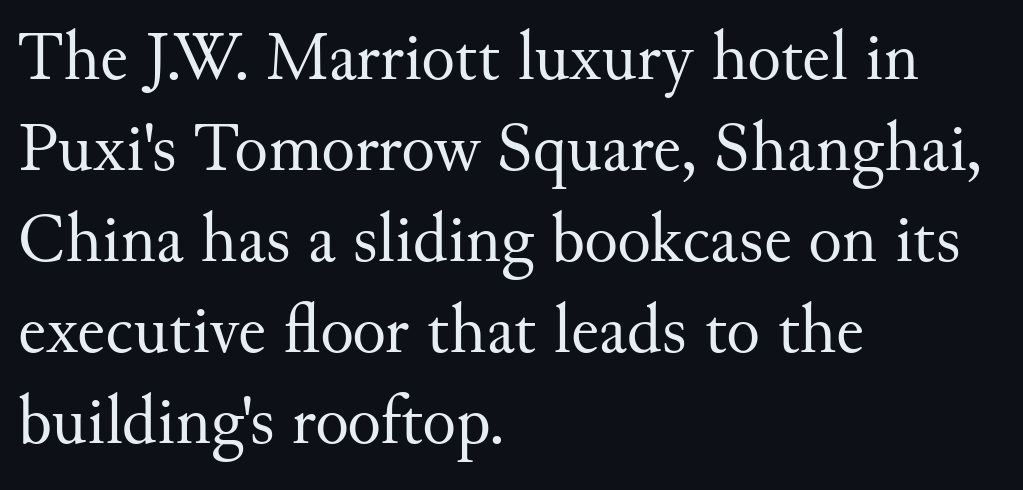
Q: Is the text bold? A: No.
Q: Is the text italic (slanted)? A: No, it is upright.
Q: Is the typeface a serif or a sans-serif typeface? A: Serif.
Q: Is the text underlined? A: No.
Q: How is the paragraph aligned? A: Left-aligned.
Q: Is the spacing between letters normal or unusually wide? A: Normal.
Q: Is the spacing between lines tight, normal or loose? A: Normal.
Q: Width (condensed, normal, or wide)? A: Normal.
Q: Stroke contrast? A: Medium.
Q: x-height? A: Small.
Q: Monospaced? A: No.
